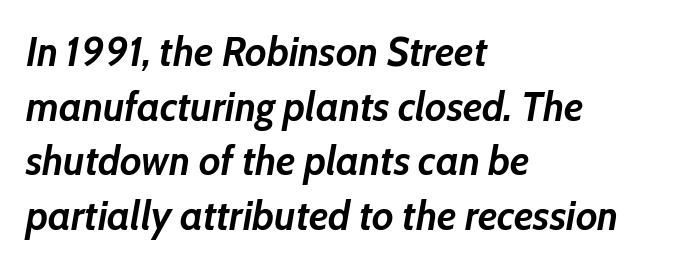
The characters look thick and weighty, a clear bold. Think of a printed novel: that variable character pitch is what you see here. No word sits above an underline. Alignment: flush left. If you measured baseline to baseline, you'd find a middling distance. Style check: oblique.
